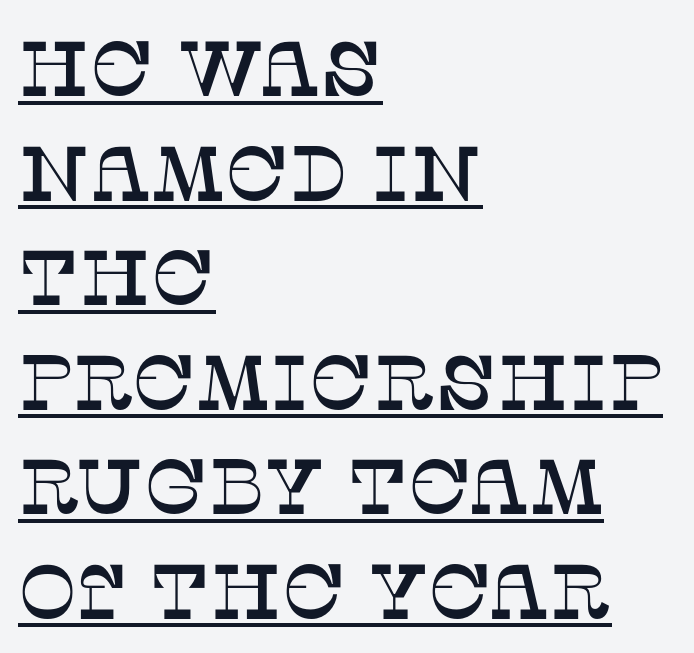
Q: Is the text italic (slanted)? A: No, it is upright.
Q: Is the typeface a serif or a sans-serif typeface? A: Serif.
Q: Is the text underlined? A: Yes.
Q: How is the paragraph aligned? A: Left-aligned.
Q: Is the spacing between letters normal or unusually wide? A: Normal.
Q: Is the spacing between lines tight, normal or loose? A: Normal.
Q: Width (condensed, normal, or wide)? A: Normal.
Q: Stroke contrast? A: Low.
Q: x-height? A: Large.
Q: Monospaced? A: No.
